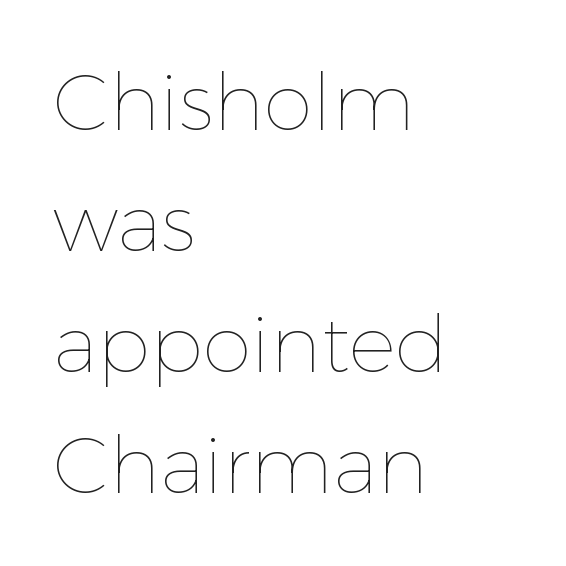
Q: Is the text bold? A: No.
Q: Is the text italic (slanted)? A: No, it is upright.
Q: Is the text underlined? A: No.
Q: How is the paragraph aligned? A: Left-aligned.
Q: Is the spacing between letters normal or unusually wide? A: Normal.
Q: Is the spacing between lines tight, normal or loose? A: Normal.
Q: Width (condensed, normal, or wide)? A: Normal.
Q: Stroke contrast? A: Low.
Q: x-height? A: Medium.
Q: Monospaced? A: No.
